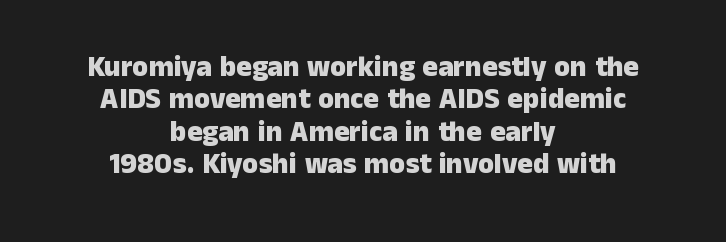
Type style note: lacks serifs. Tracking value appears to be zero — textbook default spacing. Successive baselines arrive quickly, one right under another. You'd pick this weight for a headline — it's a proper bold.
